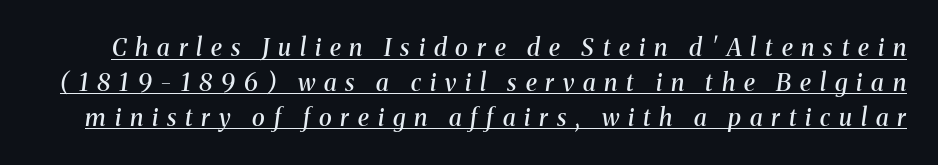
Q: Is the text bold? A: Semi-bold.
Q: Is the text italic (slanted)? A: Yes, it leans right by about 8 degrees.
Q: Is the text underlined? A: Yes.
Q: Is the spacing between letters normal or unusually wide? A: Unusually wide.
Q: Is the spacing between lines tight, normal or loose? A: Normal.
